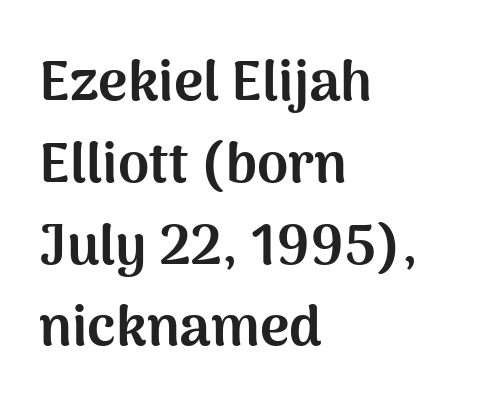
{"serif": "no", "italic": "no", "bold": "yes", "weight": "bold", "width": "normal", "stroke_contrast": "medium", "x_height": "medium", "monospaced": "no", "underline": "no", "align": "left", "line_spacing": "normal", "line_spacing_ratio": 1.46, "letter_spacing": "normal", "letter_spacing_em": 0.0, "glyph_px": 56}
